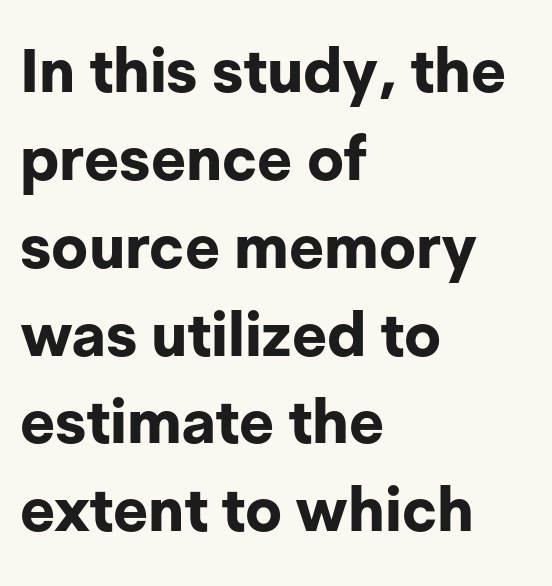
{"serif": "no", "italic": "no", "bold": "yes", "weight": "bold", "width": "normal", "stroke_contrast": "low", "x_height": "medium", "monospaced": "no", "underline": "no", "align": "left", "line_spacing": "normal", "line_spacing_ratio": 1.44, "letter_spacing": "normal", "letter_spacing_em": 0.0, "glyph_px": 61}
